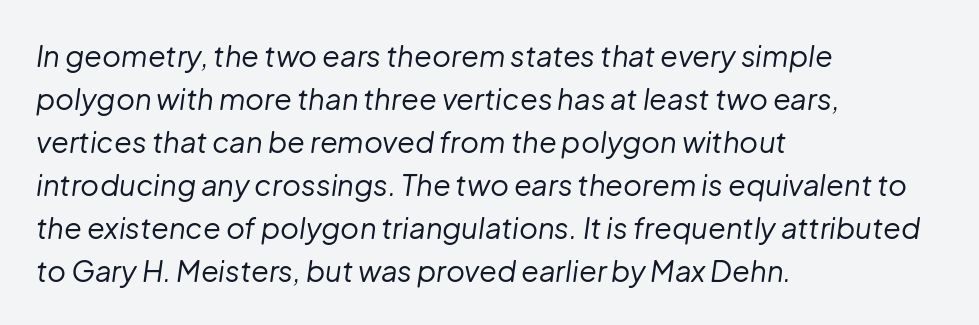
The image shows 29 px regular-weight type, italic (leaning right); set left-aligned, normal line spacing (1.48x), normal letter spacing, not underlined; low stroke contrast and a medium x-height.
